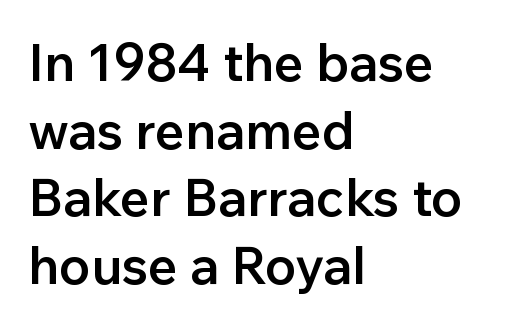
The image shows 52 px semibold sans-serif type, upright; set left-aligned, normal line spacing (1.3x), normal letter spacing, not underlined; low stroke contrast and a medium x-height.
